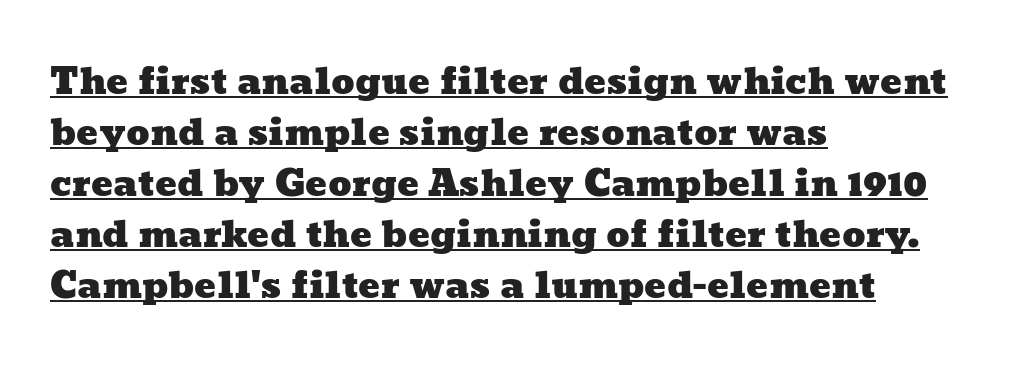
Standard letterfit; no display-style spreading of the glyphs. Somebody hit Ctrl+U on this one — the words are underlined. Each letter keeps its own natural width here, so spacing adapts to shape. Regular leading. The lines are quadded left.
